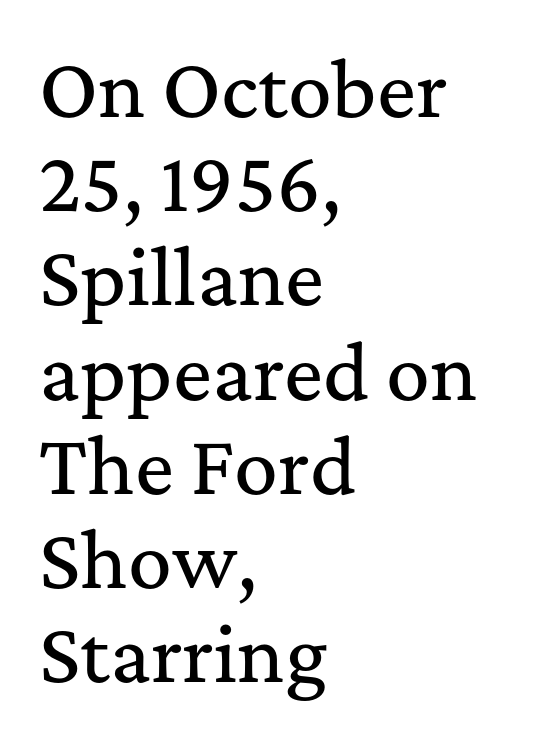
Q: Is the text italic (slanted)? A: No, it is upright.
Q: Is the typeface a serif or a sans-serif typeface? A: Serif.
Q: Is the text underlined? A: No.
Q: How is the paragraph aligned? A: Left-aligned.
Q: Is the spacing between letters normal or unusually wide? A: Normal.
Q: Is the spacing between lines tight, normal or loose? A: Normal.
Q: Width (condensed, normal, or wide)? A: Normal.
Q: Stroke contrast? A: Medium.
Q: x-height? A: Medium.
Q: Monospaced? A: No.
